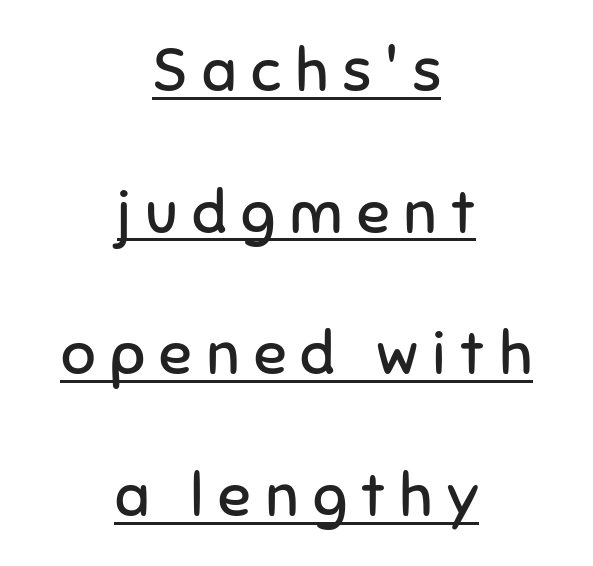
Q: Is the text bold? A: No.
Q: Is the text italic (slanted)? A: No, it is upright.
Q: Is the typeface a serif or a sans-serif typeface? A: Sans-serif.
Q: Is the text underlined? A: Yes.
Q: How is the paragraph aligned? A: Centered.
Q: Is the spacing between letters normal or unusually wide? A: Unusually wide.
Q: Is the spacing between lines tight, normal or loose? A: Loose.
Q: Width (condensed, normal, or wide)? A: Normal.
Q: Stroke contrast? A: Low.
Q: x-height? A: Medium.
Q: Monospaced? A: No.
